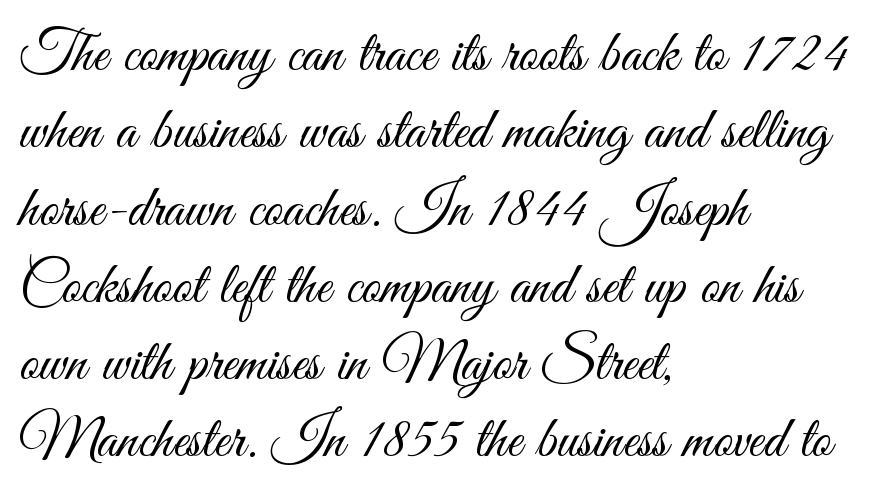
Q: Is the text bold? A: No.
Q: Is the text italic (slanted)? A: Yes.
Q: Is the typeface a serif or a sans-serif typeface? A: Sans-serif.
Q: Is the text underlined? A: No.
Q: How is the paragraph aligned? A: Left-aligned.
Q: Is the spacing between letters normal or unusually wide? A: Normal.
Q: Is the spacing between lines tight, normal or loose? A: Normal.
Q: Width (condensed, normal, or wide)? A: Condensed.
Q: Stroke contrast? A: Medium.
Q: x-height? A: Small.
Q: Monospaced? A: No.
